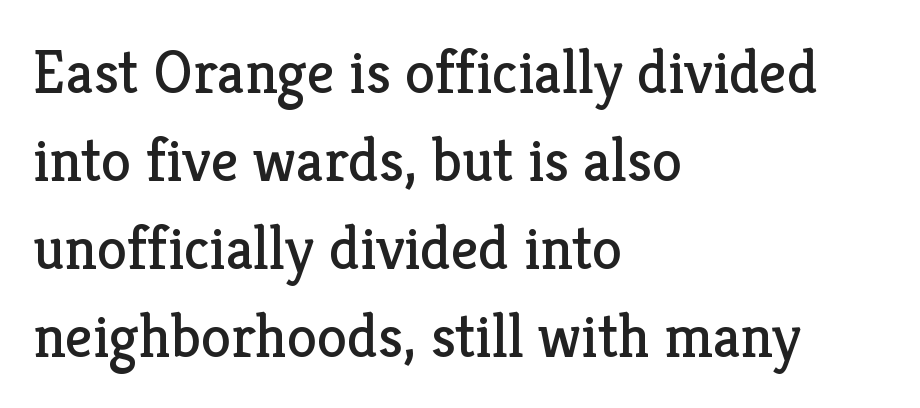
The image shows 61 px regular-weight serif type, upright; set left-aligned, normal line spacing (1.44x), normal letter spacing, not underlined; low stroke contrast and a medium x-height.
